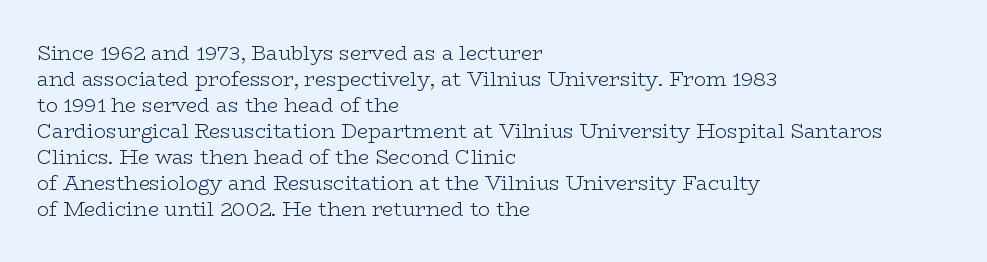
{"italic": "no", "bold": "no", "underline": "no", "align": "left", "line_spacing": "normal", "line_spacing_ratio": 1.3, "letter_spacing": "normal", "letter_spacing_em": 0.0, "glyph_px": 20}
